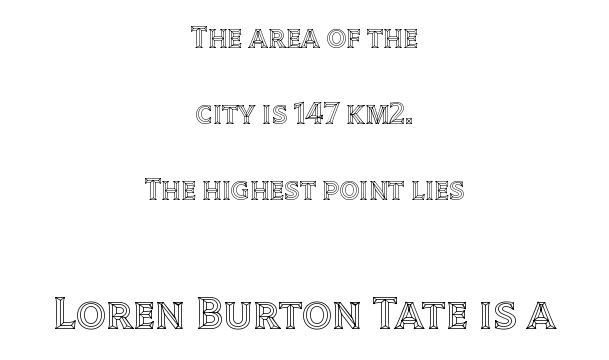
The more generous point size was reserved for the lower chunk. The gaps between neighbouring characters are ordinary and unremarkable. Each line is balanced around a shared central axis. The vertical gap from one line to the next is large. Looks like regular typesetting: each glyph gets only the width it needs. The passage shown is not underscored anywhere.
